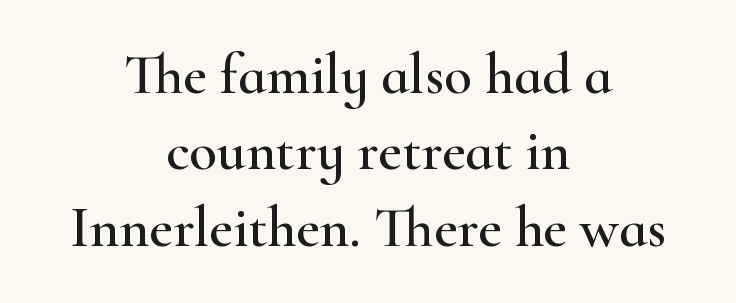
Q: Is the text italic (slanted)? A: No, it is upright.
Q: Is the typeface a serif or a sans-serif typeface? A: Serif.
Q: Is the text underlined? A: No.
Q: How is the paragraph aligned? A: Centered.
Q: Is the spacing between letters normal or unusually wide? A: Normal.
Q: Is the spacing between lines tight, normal or loose? A: Normal.
Q: Width (condensed, normal, or wide)? A: Wide.
Q: Stroke contrast? A: High.
Q: x-height? A: Small.
Q: Monospaced? A: No.
